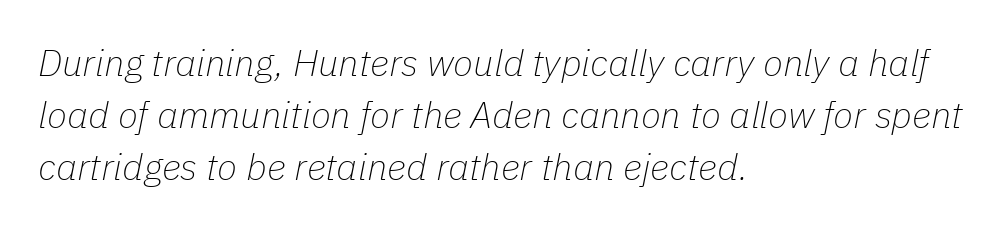
The image shows 37 px thin type, italic (leaning right); set left-aligned, normal line spacing (1.4x), normal letter spacing, not underlined; low stroke contrast and a medium x-height.
